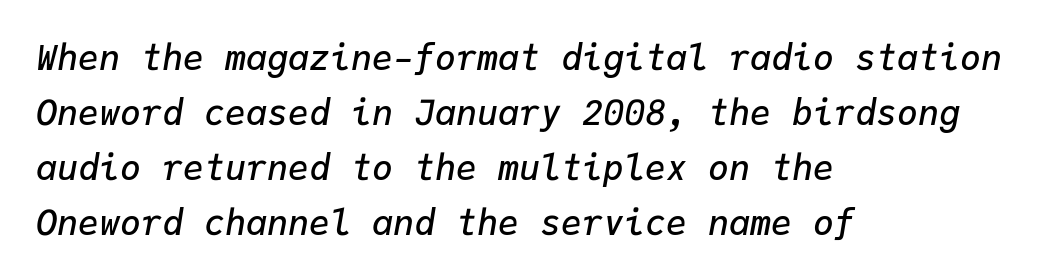
Caption: standard tracking, unaltered. Left-aligned paragraph, ragged on the right. Every character sits at an angle, as italics do. The strokes are fattened partway — semibold, not bold. Fixed-width glyphs throughout — classic coding-font behaviour. Descenders hang freely into open space.
